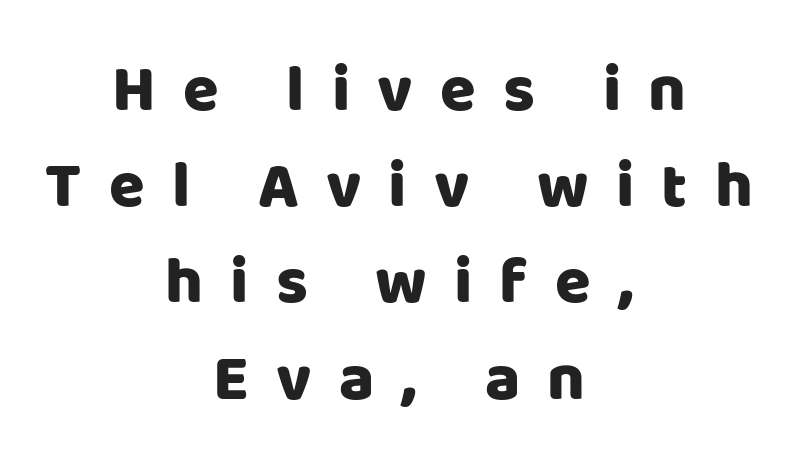
The words here are not underlined. Here the designer chose a conventional face with non-uniform glyph widths. This block has exactly the height ordinary leading produces. Both edges are ragged and mirror each other, which tells us the setting is centered. Upright lettering throughout.
